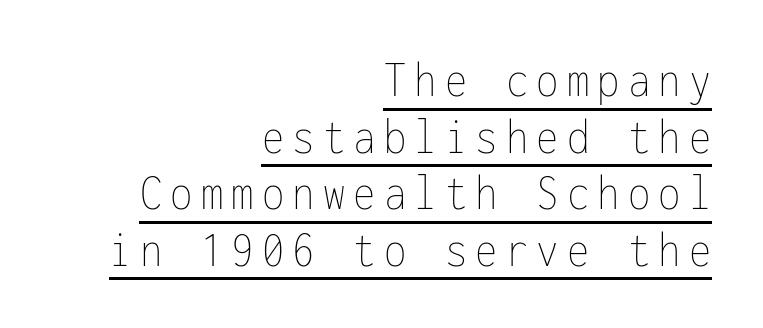
{"italic": "no", "bold": "no", "weight": "thin", "width": "condensed", "stroke_contrast": "low", "x_height": "medium", "monospaced": "yes", "underline": "yes", "align": "right", "line_spacing": "tight", "line_spacing_ratio": 1.11, "glyph_px": 51}
